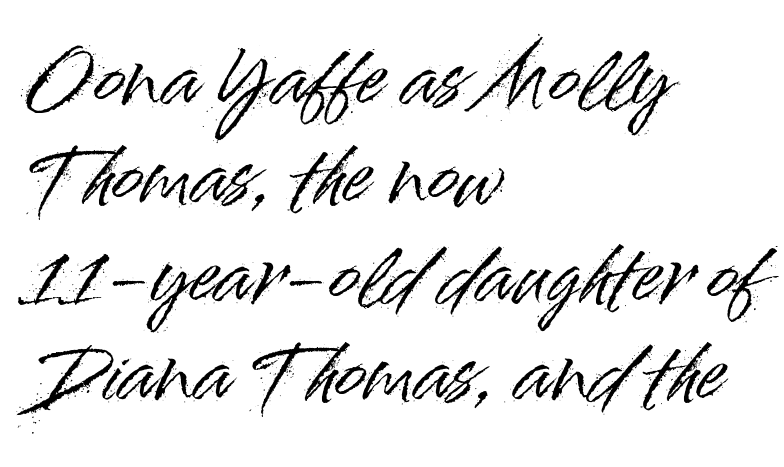
The image shows 74 px sans-serif type; set left-aligned, normal line spacing (1.33x), normal letter spacing, not underlined; high stroke contrast and a small x-height.
